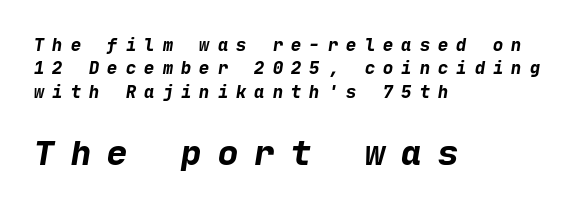
Line starts are locked; line ends wander. As a designer I'd log this as weight 700, bold. The passage shown is not underscored anywhere. If you measured baseline to baseline, you'd find a middling distance. The face used here appears at its bigger size in the lower chunk. The passage shown has open, widely tracked lettering throughout.
